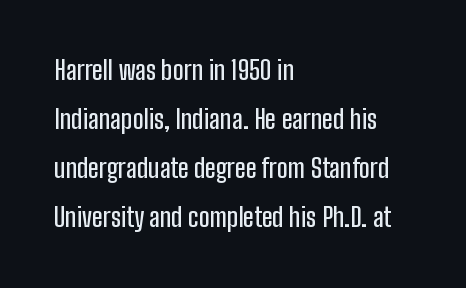
{"italic": "no", "underline": "no", "align": "left", "line_spacing_ratio": 1.89, "letter_spacing": "normal", "letter_spacing_em": 0.0, "glyph_px": 26}
